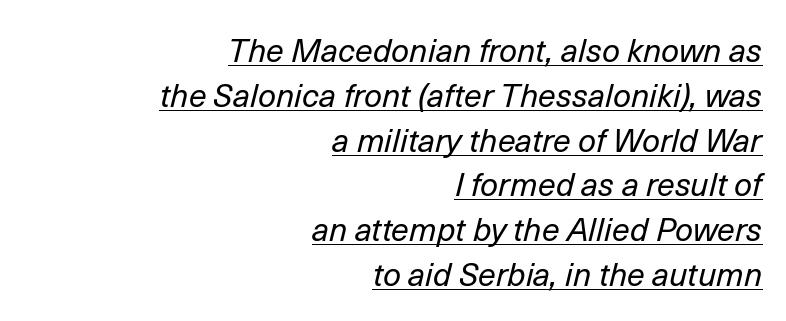
The font sits on the lighter half of the weight spectrum, regular included. Alignment: flush right. Varying glyph widths throughout — classic text-font behaviour. The passage shown has conventional tracking throughout. The rendering uses a moderate line-height, typical for paragraphs. Quick note: underline on.
